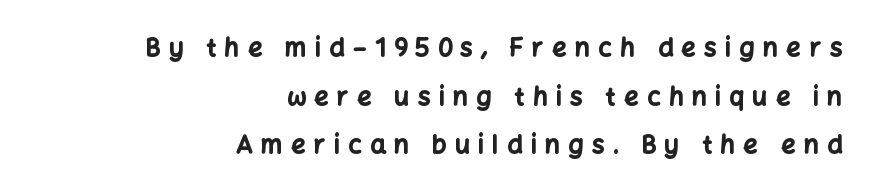
The image shows 25 px bold type, upright; set right-aligned, loose line spacing (1.95x), unusually wide letter spacing (+0.34 em), not underlined.
